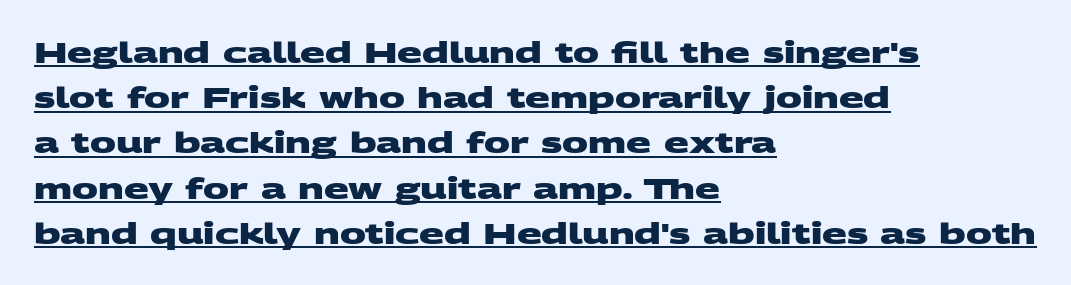
{"serif": "no", "bold": "yes", "weight": "heavy", "width": "wide", "stroke_contrast": "medium", "x_height": "large", "monospaced": "no", "underline": "yes", "align": "left", "line_spacing": "normal", "line_spacing_ratio": 1.56, "letter_spacing": "normal", "letter_spacing_em": 0.0, "glyph_px": 29}
